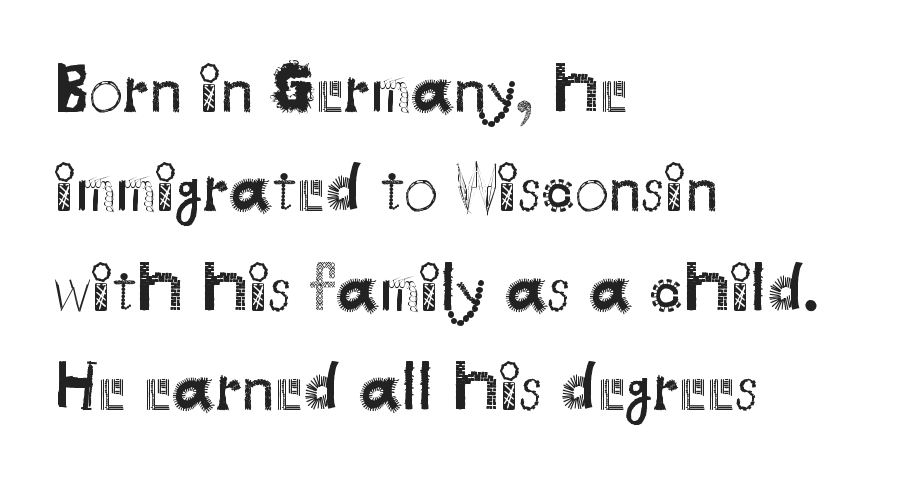
Q: Is the text bold? A: No.
Q: Is the text italic (slanted)? A: No, it is upright.
Q: Is the typeface a serif or a sans-serif typeface? A: Sans-serif.
Q: Is the text underlined? A: No.
Q: How is the paragraph aligned? A: Left-aligned.
Q: Is the spacing between letters normal or unusually wide? A: Normal.
Q: Is the spacing between lines tight, normal or loose? A: Normal.
Q: Width (condensed, normal, or wide)? A: Normal.
Q: Stroke contrast? A: Medium.
Q: x-height? A: Small.
Q: Monospaced? A: No.
